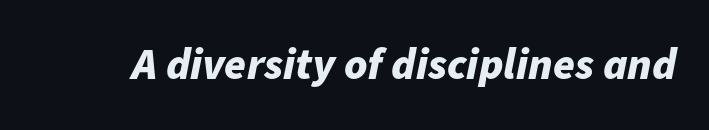
The image shows 44 px bold type, italic (leaning right); set normal letter spacing, not underlined; low stroke contrast and a medium x-height.
